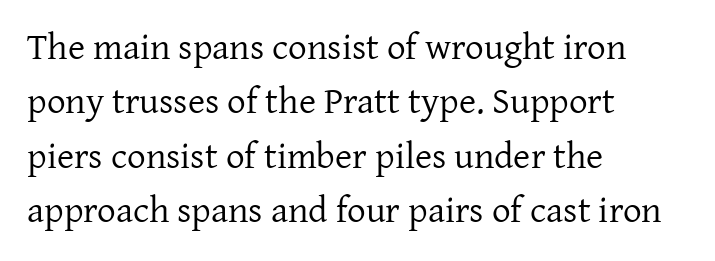
The face looks like a standard text weight, possibly lighter. Nobody drew a line under any word here. Posture: upright roman. Stroke terminals: seriffed. Do the characters align in a grid? No, the font is proportional. Left-aligned paragraph, ragged on the right.
